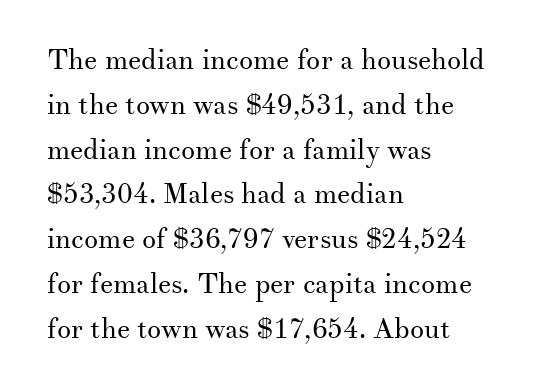
The image shows 28 px regular-weight serif type, upright; set left-aligned, normal line spacing (1.6x), normal letter spacing, not underlined; medium stroke contrast and a small x-height.
